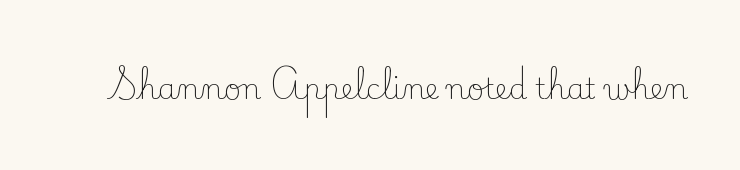
{"serif": "yes", "italic": "no", "bold": "no", "weight": "light", "width": "normal", "stroke_contrast": "low", "x_height": "small", "monospaced": "no", "underline": "no", "letter_spacing": "normal", "letter_spacing_em": 0.0, "glyph_px": 29}
